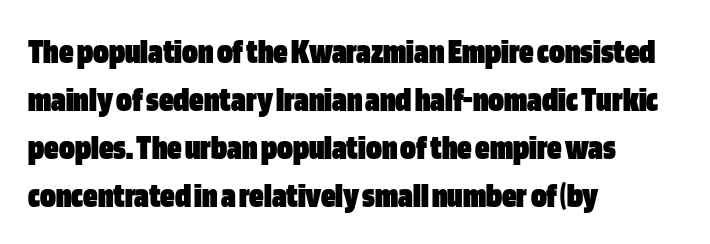
This sample has the flowing, uneven cadence of proportional lettering. A typesetter would call this zero additional tracking. The letters carry no serifs — their stems end cleanly without finishing strokes. A clean baseline with only descenders dipping below it.
